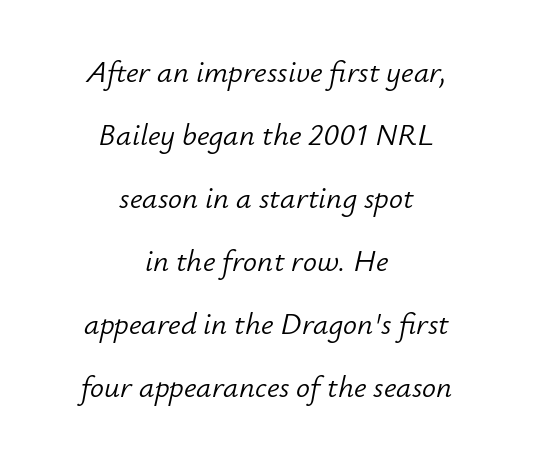
{"italic": "yes", "lean": "right", "slant_degrees": 12, "bold": "no", "weight": "light", "width": "normal", "stroke_contrast": "low", "x_height": "small", "monospaced": "no", "underline": "no", "align": "center", "line_spacing": "loose", "line_spacing_ratio": 2.03, "letter_spacing": "normal", "letter_spacing_em": 0.0, "glyph_px": 31}
